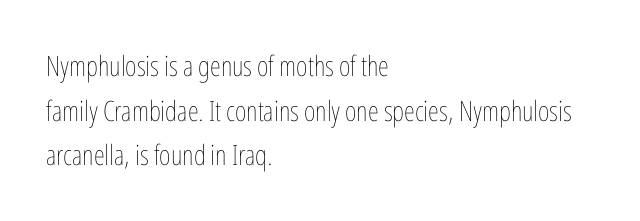
{"italic": "no", "bold": "no", "weight": "thin", "width": "condensed", "stroke_contrast": "low", "x_height": "medium", "monospaced": "no", "underline": "no", "align": "left", "line_spacing": "normal", "line_spacing_ratio": 1.59, "letter_spacing": "normal", "letter_spacing_em": 0.0, "glyph_px": 28}
